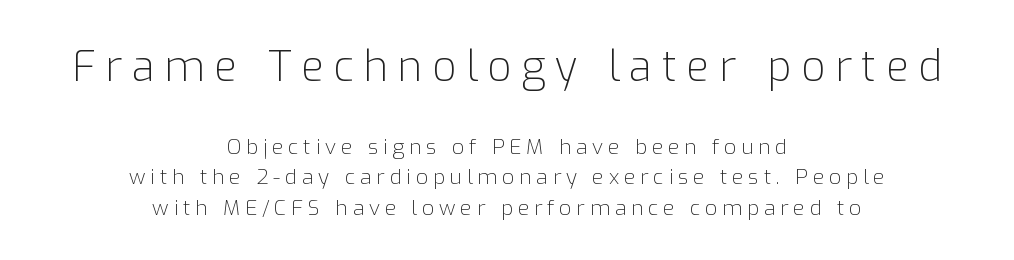
Observe the wide spacing: letters keep a clear distance from each other. Character widths vary here, with narrow letters taking less room than wide ones. Compared with typical paragraphs, the rows here are spaced about the same. The lettering stays uniformly vertical, giving the passage a roman look. The text block is weighted toward neither margin, spreading evenly from the middle. Regarding serifs, this sample does without them.
